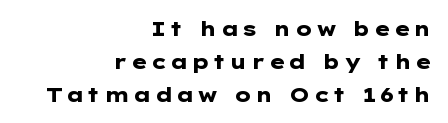
{"italic": "no", "bold": "yes", "underline": "no", "align": "right", "line_spacing": "normal", "line_spacing_ratio": 1.65, "glyph_px": 20}
